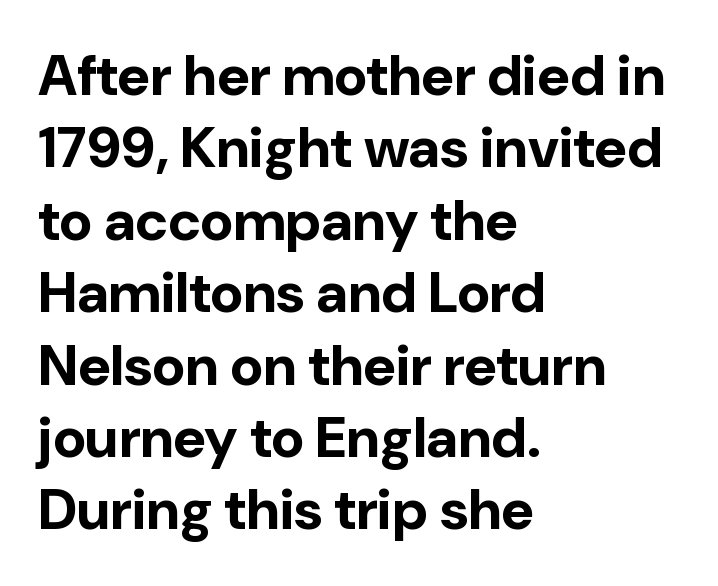
In terms of weight, the rendering is a true, heavy bold. Classification — sans serif. No italicization has been applied; the sample stays upright. The type is set solid horizontally, with unmodified tracking. Is this a fixed-width face? No — the glyphs have proportional, varying widths. Whoever set this chose a conventional vertical rhythm.
